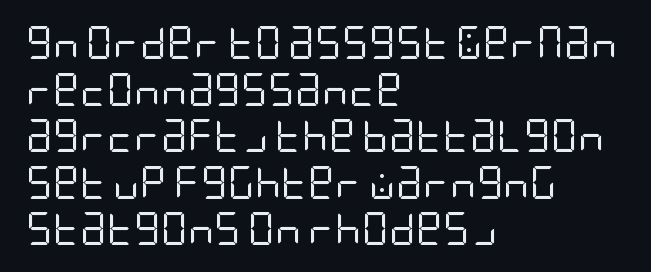
Q: Is the text bold? A: No.
Q: Is the text italic (slanted)? A: No, it is upright.
Q: Is the typeface a serif or a sans-serif typeface? A: Sans-serif.
Q: Is the text underlined? A: No.
Q: How is the paragraph aligned? A: Left-aligned.
Q: Is the spacing between letters normal or unusually wide? A: Normal.
Q: Is the spacing between lines tight, normal or loose? A: Normal.
Q: Width (condensed, normal, or wide)? A: Condensed.
Q: Stroke contrast? A: Low.
Q: x-height? A: Large.
